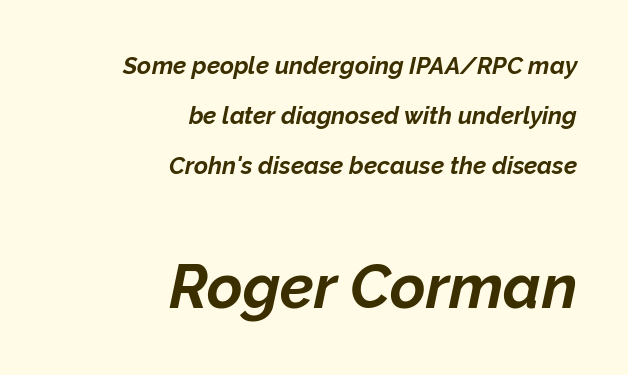
Q: Is the text bold? A: Yes.
Q: Is the text italic (slanted)? A: Yes, it leans right by about 12 degrees.
Q: Is the text underlined? A: No.
Q: How is the paragraph aligned? A: Right-aligned.
Q: Is the spacing between letters normal or unusually wide? A: Normal.
Q: Is the spacing between lines tight, normal or loose? A: Loose.
Q: Which block of text is set in a larger size, the first (top) or the second (bottom)? A: The second (bottom) one.
Q: Width (condensed, normal, or wide)? A: Normal.
Q: Stroke contrast? A: Low.
Q: x-height? A: Medium.
Q: Monospaced? A: No.
